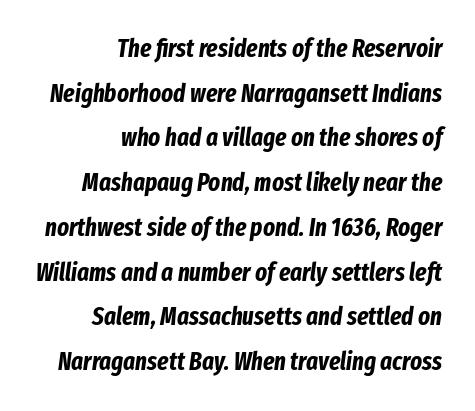
Look at the stroke-to-counter ratio: heavy, a bold. Reading down the block, your eye finds every line finishing at a fixed right position. The letters are slanted; this is an italic face. No word sits above an underline. In terms of letterspacing, this is plain default setting.
